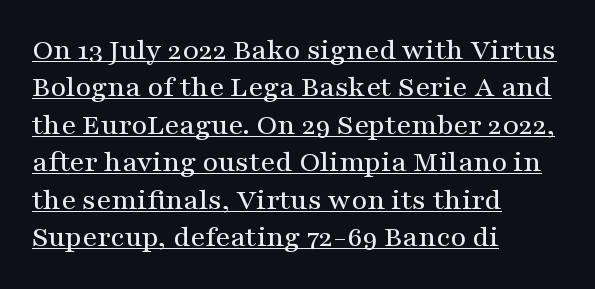
Has an underline been added? It has. Is this a fixed-width face? No — the glyphs have proportional, varying widths. In CSS terms this would be text-align: left. Interline gaps are of average width in this sample.
